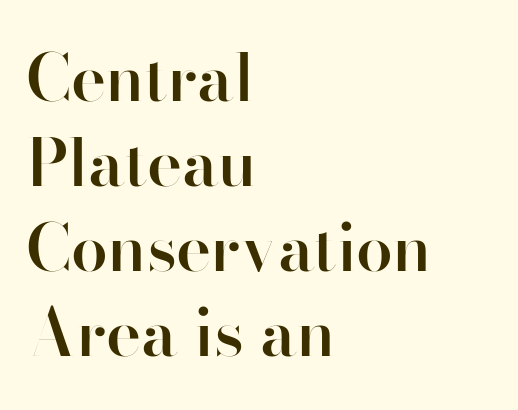
These lines are rendered in a variable-pitch font. It's the straight-up-and-down kind of type. Notice how descenders clear the ascenders below comfortably — that's standard leading. Any mark beneath the type? The region is blank.
